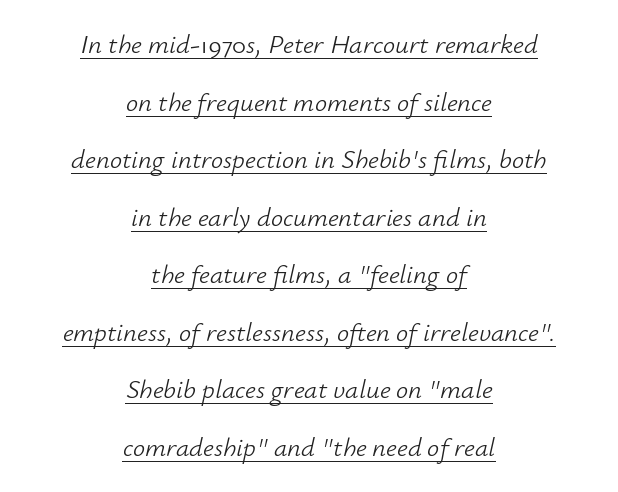
Q: Is the text bold? A: No.
Q: Is the text italic (slanted)? A: Yes, it leans right by about 12 degrees.
Q: Is the text underlined? A: Yes.
Q: How is the paragraph aligned? A: Centered.
Q: Is the spacing between letters normal or unusually wide? A: Normal.
Q: Is the spacing between lines tight, normal or loose? A: Loose.
